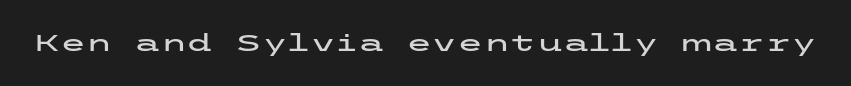
The image shows 24 px text type, upright; set normal letter spacing, not underlined.
